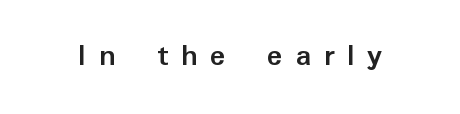
{"serif": "no", "italic": "no", "bold": "yes", "weight": "semibold", "width": "normal", "stroke_contrast": "low", "x_height": "medium", "monospaced": "no", "underline": "no", "letter_spacing": "wide", "letter_spacing_em": 0.4, "glyph_px": 32}
